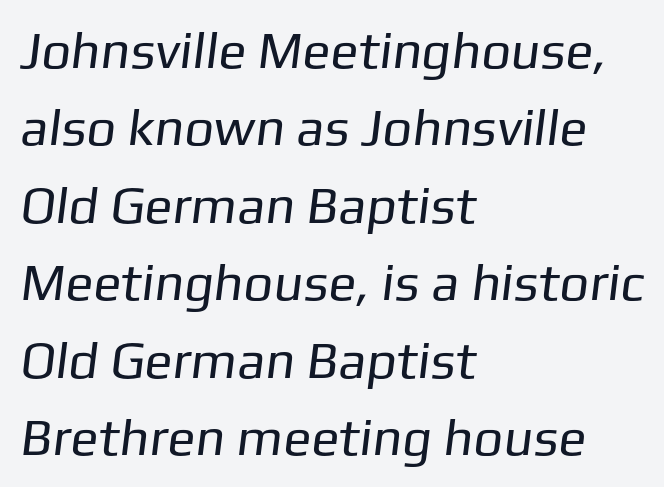
The image shows 52 px regular-weight sans-serif type; set left-aligned, normal line spacing (1.49x), normal letter spacing, not underlined; low stroke contrast and a medium x-height.
